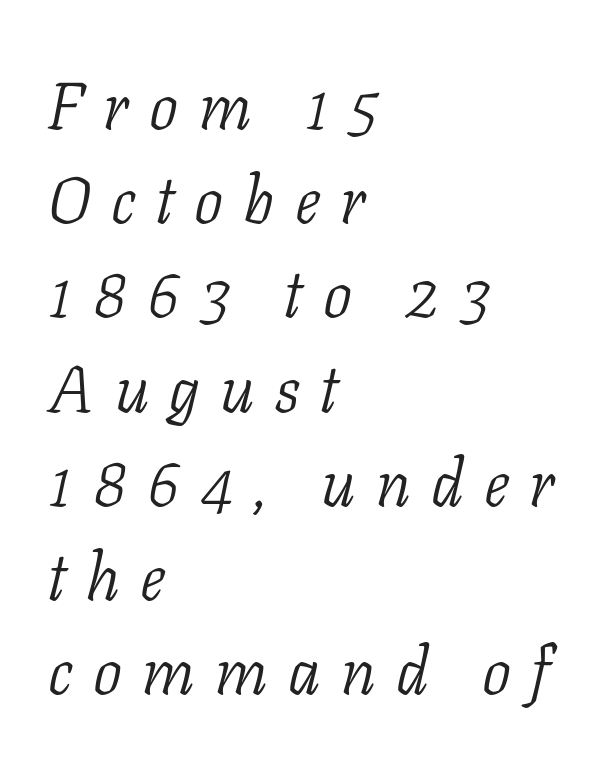
The image shows 65 px light serif type, italic (leaning right); set left-aligned, normal line spacing (1.45x), unusually wide letter spacing (+0.31 em), not underlined; low stroke contrast and a medium x-height.
